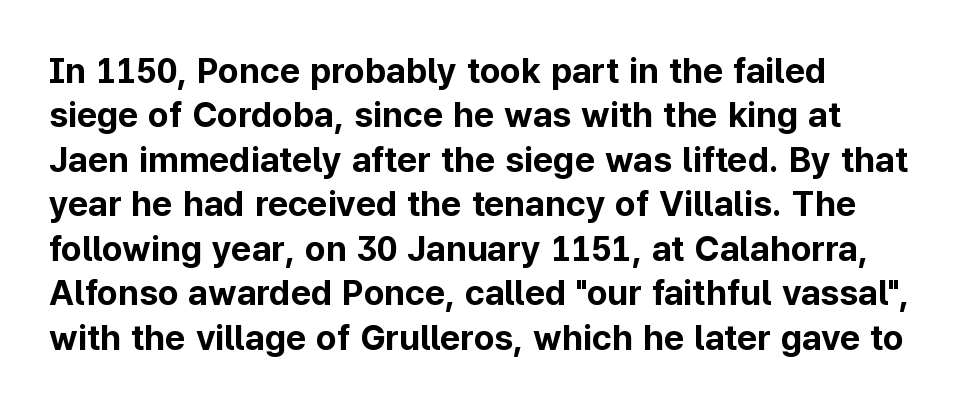
The image shows 35 px bold sans-serif type, upright; set left-aligned, normal line spacing (1.27x), normal letter spacing, not underlined; low stroke contrast and a medium x-height.
